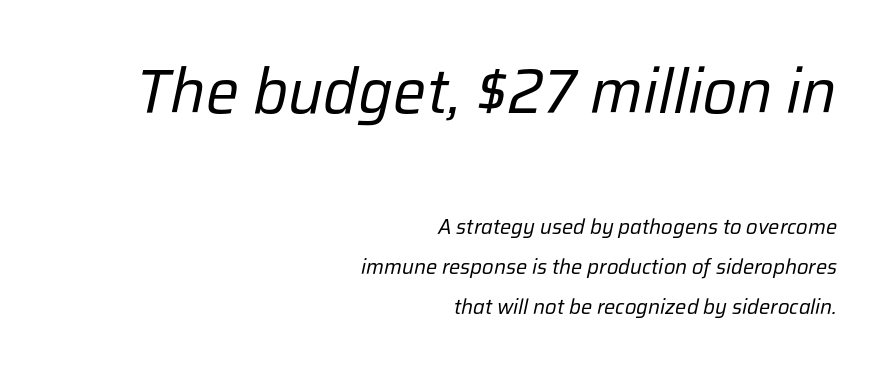
{"italic": "yes", "lean": "right", "slant_degrees": 12, "bold": "no", "weight": "regular", "width": "normal", "stroke_contrast": "low", "x_height": "medium", "monospaced": "no", "underline": "no", "align": "right", "line_spacing": "loose", "line_spacing_ratio": 1.91, "letter_spacing": "normal", "letter_spacing_em": 0.0, "larger_block": "first", "size_ratio": 2.95, "glyph_px": 62}
